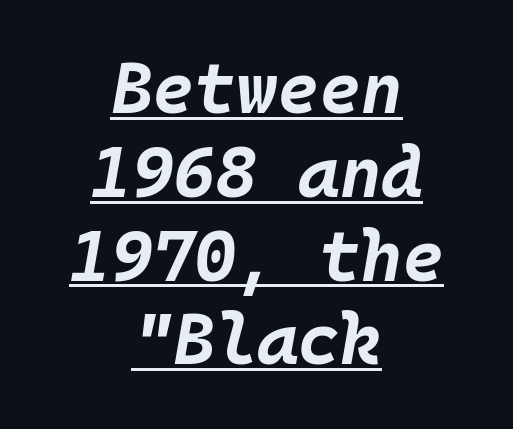
Somebody hit Ctrl+U on this one — the words are underlined. You could count columns in this text — the font is strictly monospaced. You can tell it's italic because the verticals aren't actually vertical. The sample has been set heavy, in full bold.
